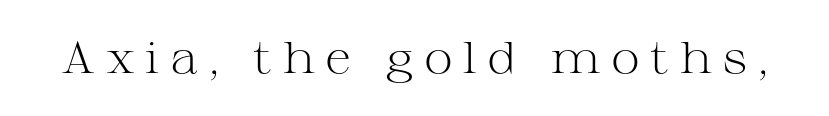
{"serif": "yes", "italic": "no", "bold": "no", "weight": "light", "width": "wide", "stroke_contrast": "medium", "x_height": "medium", "monospaced": "no", "underline": "no", "letter_spacing": "wide", "letter_spacing_em": 0.24, "glyph_px": 44}
